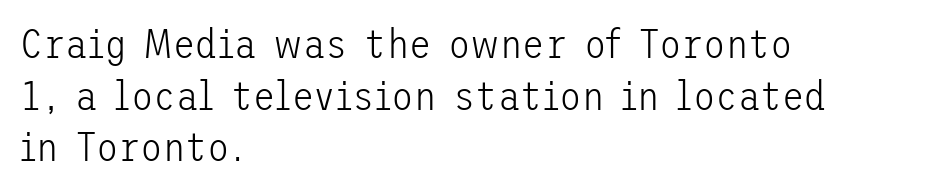
The image shows 41 px light sans-serif type, upright; set left-aligned, normal line spacing (1.26x), normal letter spacing, not underlined; low stroke contrast and a medium x-height.
